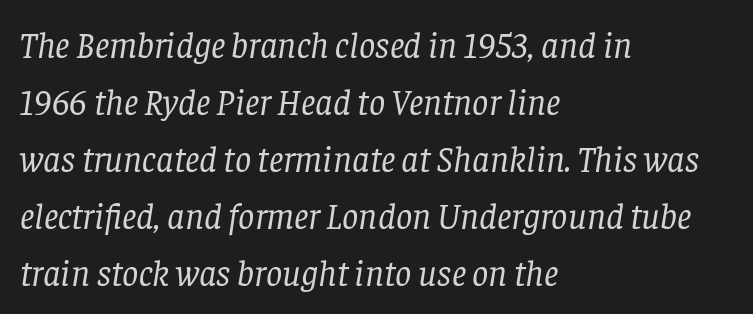
Q: Is the text bold? A: No.
Q: Is the text italic (slanted)? A: Yes, it leans right by about 8 degrees.
Q: Is the typeface a serif or a sans-serif typeface? A: Serif.
Q: Is the text underlined? A: No.
Q: How is the paragraph aligned? A: Left-aligned.
Q: Is the spacing between letters normal or unusually wide? A: Normal.
Q: Is the spacing between lines tight, normal or loose? A: Normal.
Q: Width (condensed, normal, or wide)? A: Normal.
Q: Stroke contrast? A: Low.
Q: x-height? A: Large.
Q: Monospaced? A: No.
